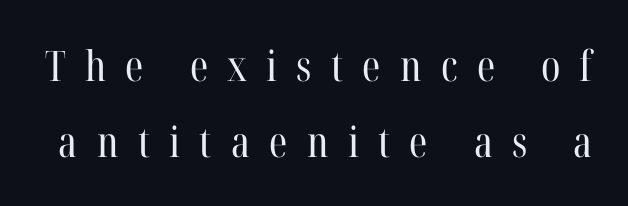
Q: Is the text bold? A: No.
Q: Is the text italic (slanted)? A: No, it is upright.
Q: Is the typeface a serif or a sans-serif typeface? A: Serif.
Q: Is the text underlined? A: No.
Q: Is the spacing between letters normal or unusually wide? A: Unusually wide.
Q: Width (condensed, normal, or wide)? A: Condensed.
Q: Stroke contrast? A: High.
Q: x-height? A: Medium.
Q: Monospaced? A: No.
